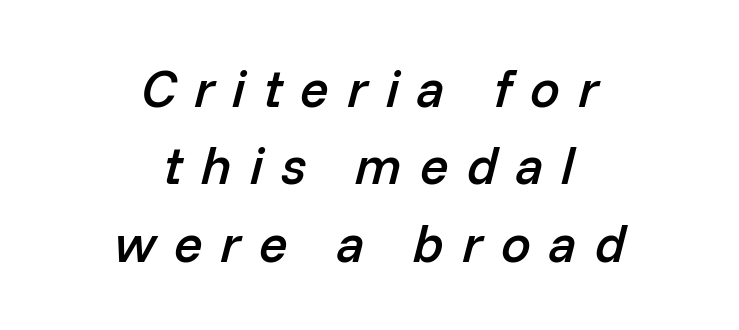
Q: Is the text bold? A: Semi-bold.
Q: Is the text italic (slanted)? A: Yes, it leans right by about 14 degrees.
Q: Is the text underlined? A: No.
Q: How is the paragraph aligned? A: Centered.
Q: Is the spacing between letters normal or unusually wide? A: Unusually wide.
Q: Is the spacing between lines tight, normal or loose? A: Normal.
Q: Width (condensed, normal, or wide)? A: Normal.
Q: Stroke contrast? A: Low.
Q: x-height? A: Medium.
Q: Monospaced? A: No.
